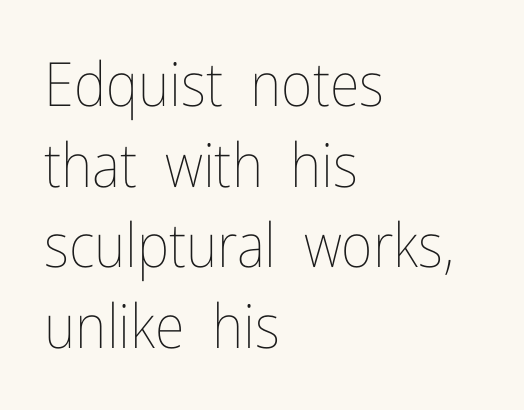
{"italic": "no", "bold": "no", "weight": "thin", "width": "condensed", "stroke_contrast": "low", "x_height": "medium", "monospaced": "no", "underline": "no", "align": "left", "line_spacing": "normal", "line_spacing_ratio": 1.32, "letter_spacing": "normal", "letter_spacing_em": 0.0, "glyph_px": 61}
